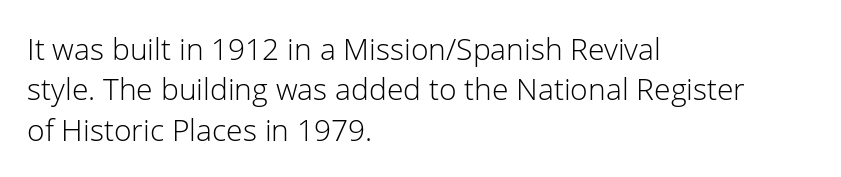
Q: Is the text bold? A: No.
Q: Is the text italic (slanted)? A: No, it is upright.
Q: Is the typeface a serif or a sans-serif typeface? A: Sans-serif.
Q: Is the text underlined? A: No.
Q: How is the paragraph aligned? A: Left-aligned.
Q: Is the spacing between letters normal or unusually wide? A: Normal.
Q: Is the spacing between lines tight, normal or loose? A: Normal.
Q: Width (condensed, normal, or wide)? A: Normal.
Q: Stroke contrast? A: Low.
Q: x-height? A: Medium.
Q: Monospaced? A: No.
